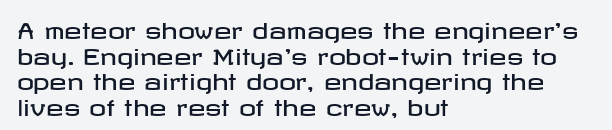
The image shows 21 px text type, upright; set left-aligned, line spacing 1.22x, normal letter spacing, not underlined.
